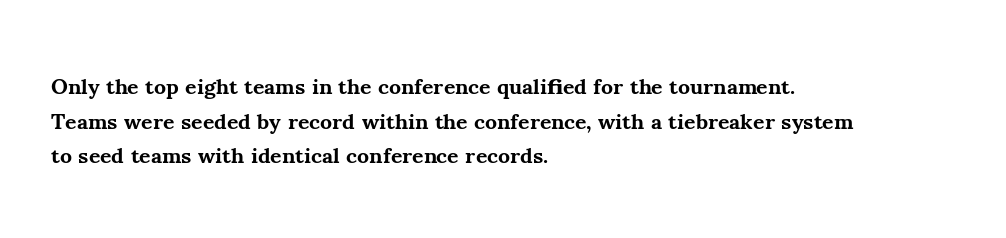
Q: Is the text bold? A: Yes.
Q: Is the text italic (slanted)? A: No, it is upright.
Q: Is the text underlined? A: No.
Q: How is the paragraph aligned? A: Left-aligned.
Q: Is the spacing between letters normal or unusually wide? A: Normal.
Q: Is the spacing between lines tight, normal or loose? A: Normal.
